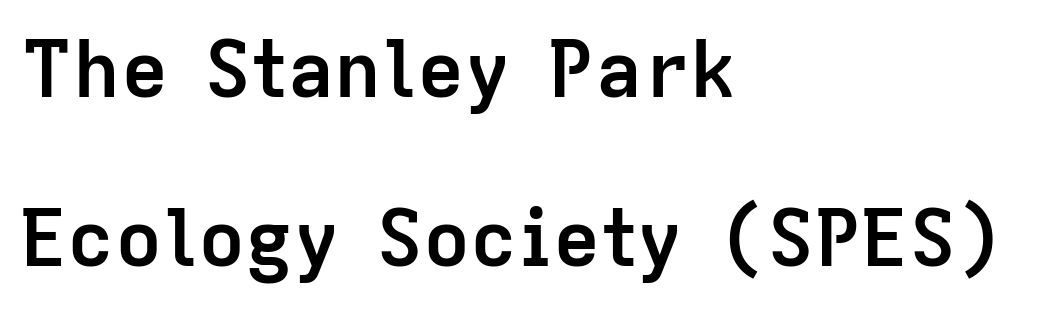
Q: Is the text bold? A: Yes.
Q: Is the text italic (slanted)? A: No, it is upright.
Q: Is the typeface a serif or a sans-serif typeface? A: Sans-serif.
Q: Is the text underlined? A: No.
Q: How is the paragraph aligned? A: Left-aligned.
Q: Is the spacing between letters normal or unusually wide? A: Normal.
Q: Is the spacing between lines tight, normal or loose? A: Loose.
Q: Width (condensed, normal, or wide)? A: Normal.
Q: Stroke contrast? A: Low.
Q: x-height? A: Medium.
Q: Monospaced? A: No.
